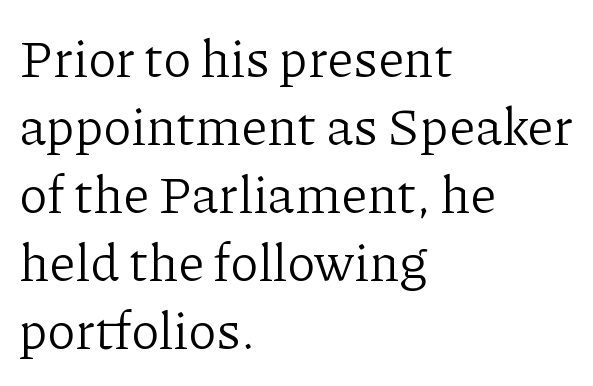
Layout note: lines flush left. Classification — serif. Posture: upright roman. Anything drawn beneath the words? Only blank space. How would I describe the line gaps? Plain and ordinary.
